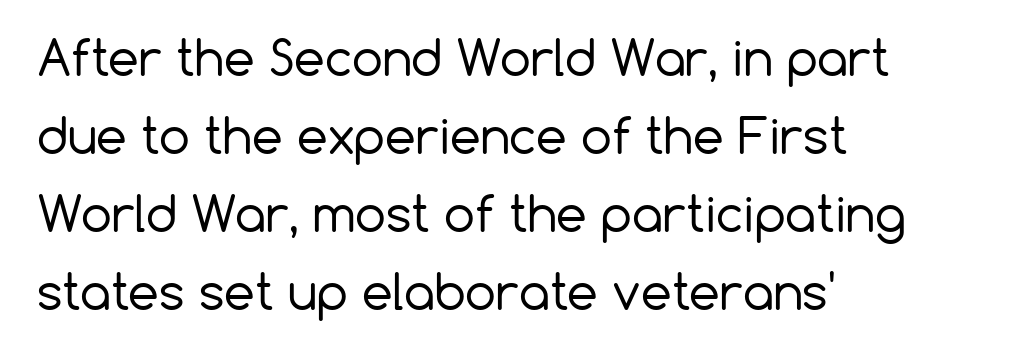
Q: Is the text bold? A: No.
Q: Is the text italic (slanted)? A: No, it is upright.
Q: Is the typeface a serif or a sans-serif typeface? A: Sans-serif.
Q: Is the text underlined? A: No.
Q: How is the paragraph aligned? A: Left-aligned.
Q: Is the spacing between letters normal or unusually wide? A: Normal.
Q: Is the spacing between lines tight, normal or loose? A: Normal.
Q: Width (condensed, normal, or wide)? A: Normal.
Q: Stroke contrast? A: Low.
Q: x-height? A: Medium.
Q: Monospaced? A: No.
